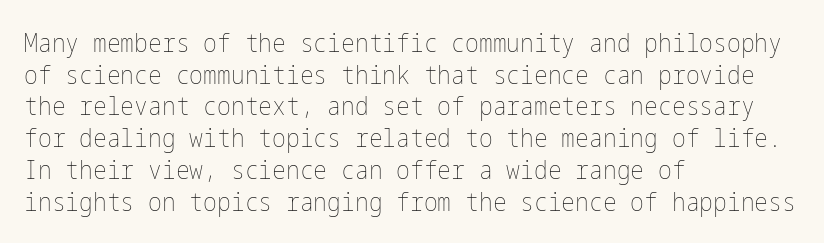
Q: Is the text bold? A: No.
Q: Is the text italic (slanted)? A: No, it is upright.
Q: Is the text underlined? A: No.
Q: How is the paragraph aligned? A: Left-aligned.
Q: Is the spacing between letters normal or unusually wide? A: Normal.
